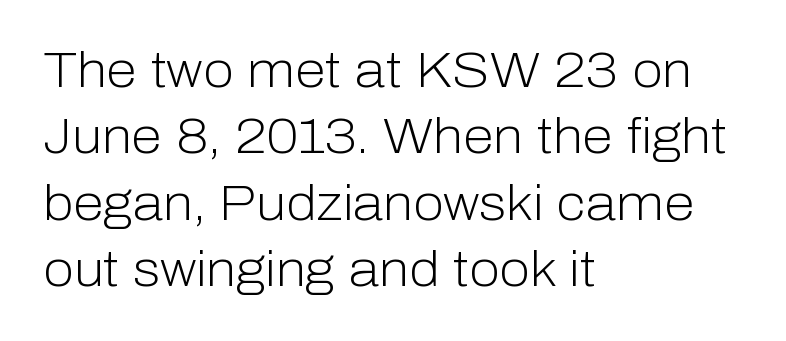
One glance says typical: line gaps are just what's usual. Honestly, there is no underline to notice here at all. Honestly, the letter spacing is just normal — you wouldn't notice it. Weight class: somewhere from thin through regular. Does the type have serifs? No, each stem ends abruptly.
